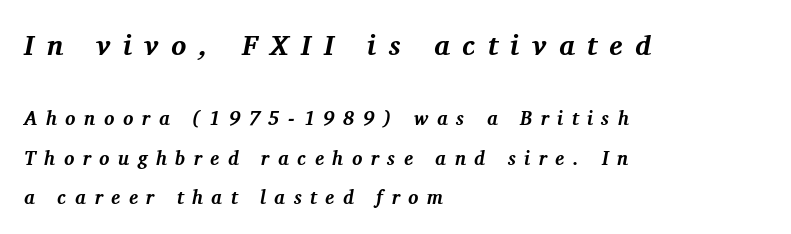
The image shows 28 px bold serif type, italic (leaning right); set left-aligned, loose line spacing (2.07x), unusually wide letter spacing (+0.45 em), not underlined; the first (top) block is 1.47x larger; medium stroke contrast and a medium x-height.
